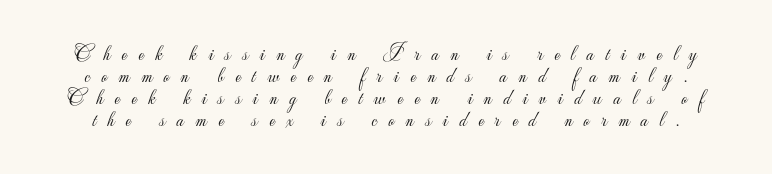
The image shows 23 px text type; set tight line spacing (0.96x), unusually wide letter spacing (+0.5 em), not underlined.
